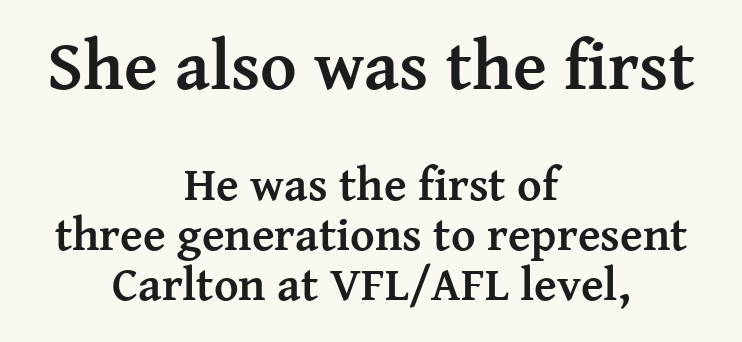
Q: Is the text bold? A: Yes.
Q: Is the text italic (slanted)? A: No, it is upright.
Q: Is the typeface a serif or a sans-serif typeface? A: Serif.
Q: Is the text underlined? A: No.
Q: How is the paragraph aligned? A: Centered.
Q: Is the spacing between letters normal or unusually wide? A: Normal.
Q: Is the spacing between lines tight, normal or loose? A: Tight.
Q: Which block of text is set in a larger size, the first (top) or the second (bottom)? A: The first (top) one.
Q: Width (condensed, normal, or wide)? A: Normal.
Q: Stroke contrast? A: Medium.
Q: x-height? A: Medium.
Q: Monospaced? A: No.
